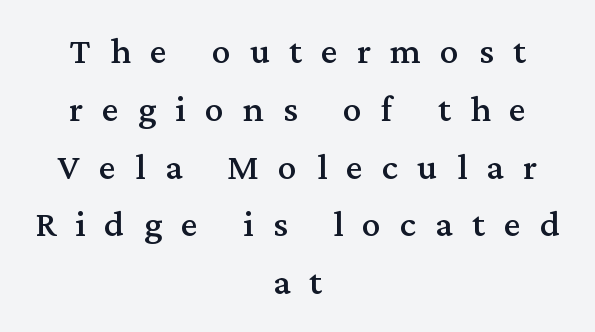
The image shows 38 px serif type, upright; set centered, normal line spacing (1.52x), unusually wide letter spacing (+0.5 em), not underlined; medium stroke contrast and a medium x-height.
